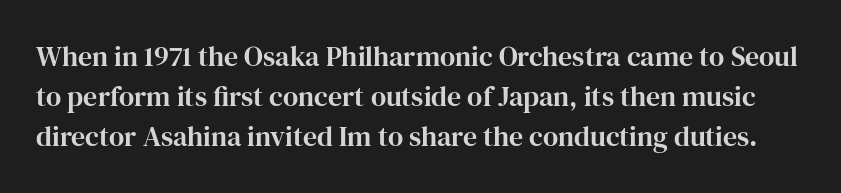
Q: Is the text italic (slanted)? A: No, it is upright.
Q: Is the typeface a serif or a sans-serif typeface? A: Serif.
Q: Is the text underlined? A: No.
Q: Is the spacing between letters normal or unusually wide? A: Normal.
Q: Is the spacing between lines tight, normal or loose? A: Normal.
Q: Width (condensed, normal, or wide)? A: Normal.
Q: Stroke contrast? A: High.
Q: x-height? A: Medium.
Q: Monospaced? A: No.
